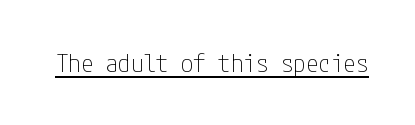
The image shows 25 px text type, upright; set normal letter spacing, underlined.
